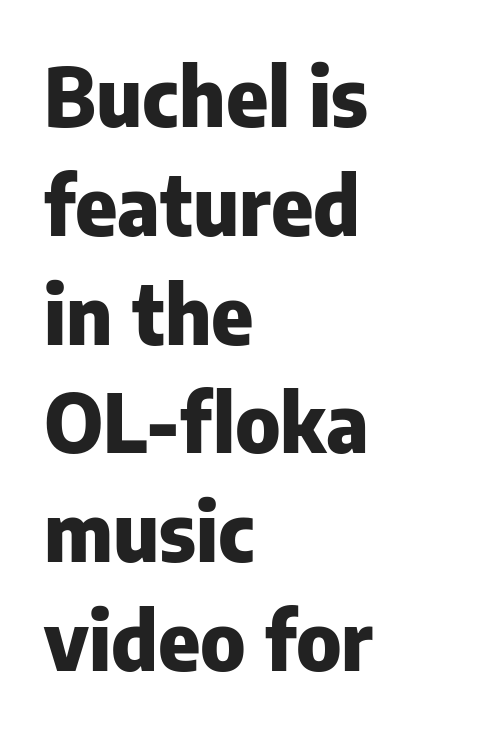
Q: Is the text bold? A: Yes.
Q: Is the text italic (slanted)? A: No, it is upright.
Q: Is the typeface a serif or a sans-serif typeface? A: Sans-serif.
Q: Is the text underlined? A: No.
Q: How is the paragraph aligned? A: Left-aligned.
Q: Is the spacing between letters normal or unusually wide? A: Normal.
Q: Is the spacing between lines tight, normal or loose? A: Normal.
Q: Width (condensed, normal, or wide)? A: Normal.
Q: Stroke contrast? A: Low.
Q: x-height? A: Medium.
Q: Monospaced? A: No.
